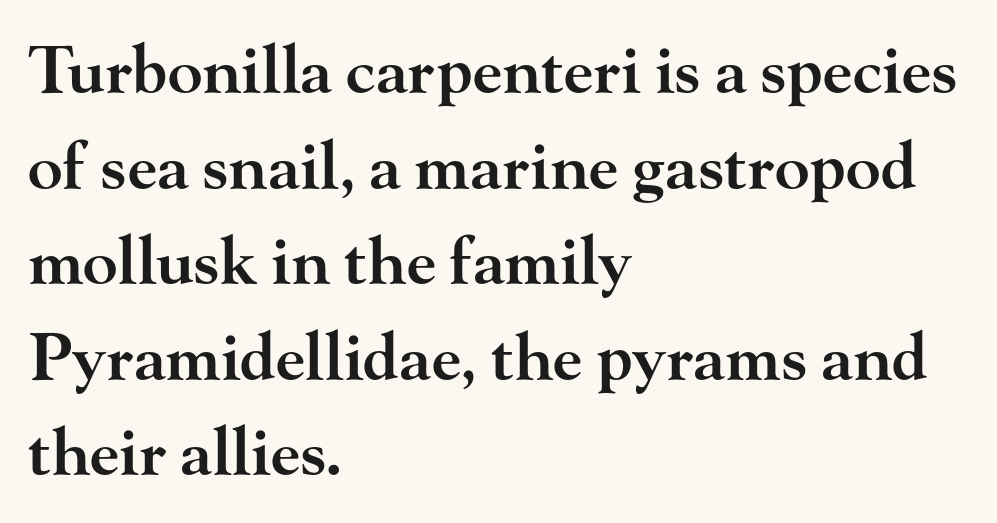
{"serif": "yes", "italic": "no", "bold": "semi", "weight": "semibold", "width": "wide", "stroke_contrast": "high", "x_height": "small", "monospaced": "no", "underline": "no", "align": "left", "line_spacing": "normal", "line_spacing_ratio": 1.47, "letter_spacing": "normal", "letter_spacing_em": 0.0, "glyph_px": 65}
